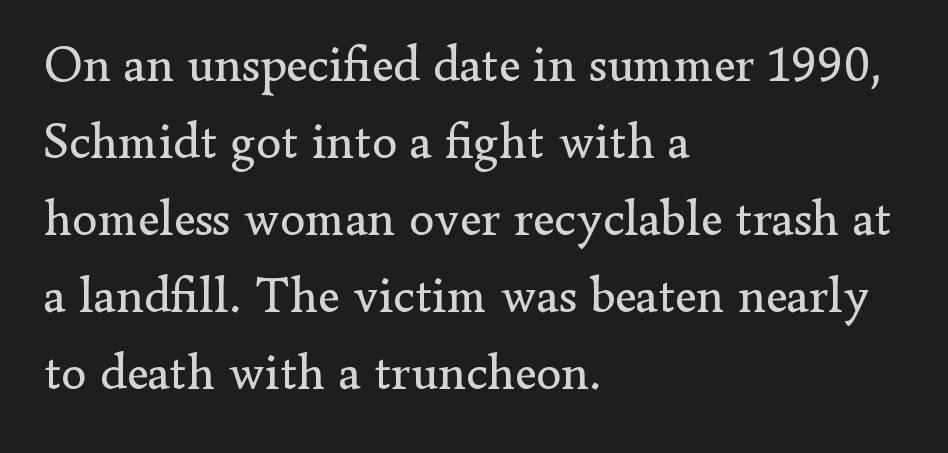
The image shows 51 px regular-weight serif type, upright; set left-aligned, normal line spacing (1.51x), normal letter spacing, not underlined; low stroke contrast and a small x-height.
